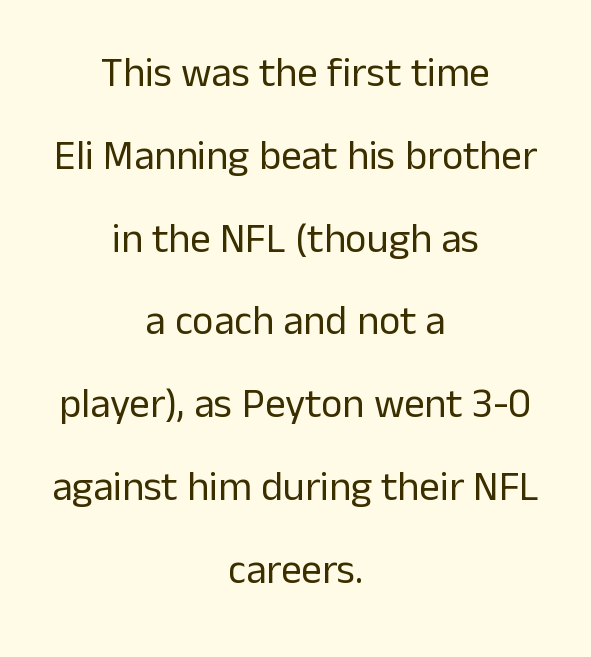
{"serif": "no", "italic": "no", "bold": "no", "weight": "regular", "width": "normal", "stroke_contrast": "low", "x_height": "medium", "monospaced": "no", "underline": "no", "align": "center", "line_spacing": "loose", "line_spacing_ratio": 2.02, "letter_spacing": "normal", "letter_spacing_em": 0.0, "glyph_px": 41}
